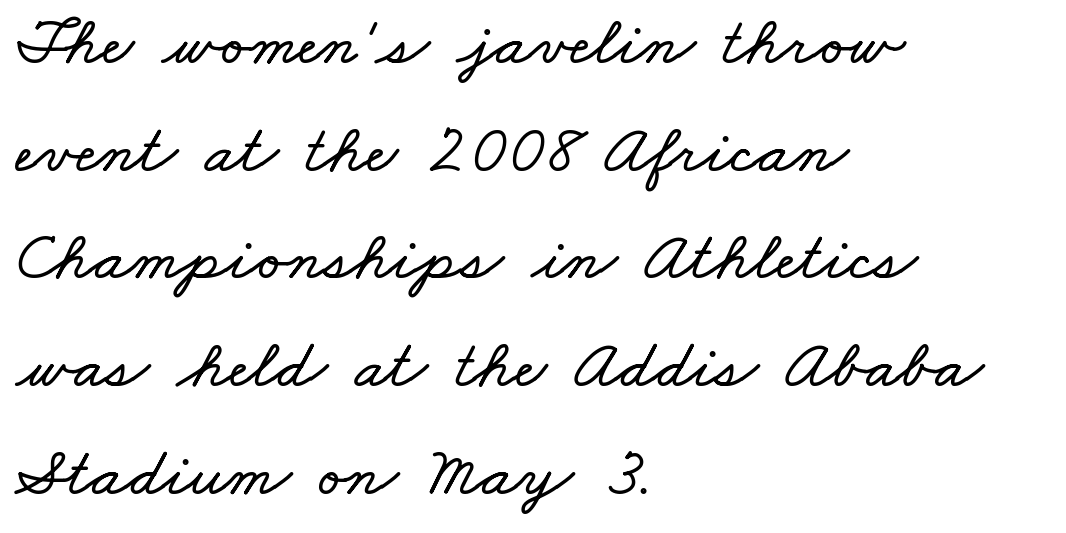
{"width": "wide", "stroke_contrast": "low", "x_height": "small", "monospaced": "no", "underline": "no", "align": "left", "line_spacing": "normal", "line_spacing_ratio": 1.56, "letter_spacing": "normal", "letter_spacing_em": 0.0, "glyph_px": 69}
